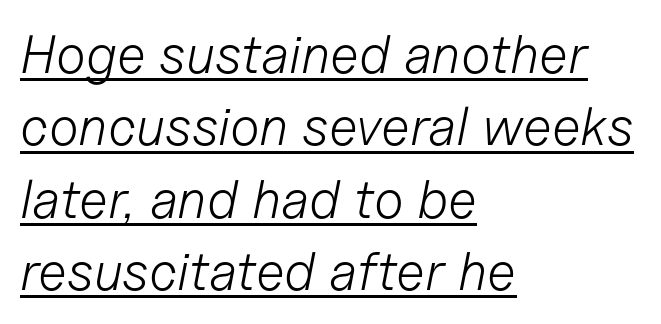
Q: Is the text bold? A: No.
Q: Is the text italic (slanted)? A: Yes, it leans right by about 11 degrees.
Q: Is the text underlined? A: Yes.
Q: How is the paragraph aligned? A: Left-aligned.
Q: Is the spacing between letters normal or unusually wide? A: Normal.
Q: Is the spacing between lines tight, normal or loose? A: Normal.
Q: Width (condensed, normal, or wide)? A: Normal.
Q: Stroke contrast? A: Low.
Q: x-height? A: Medium.
Q: Monospaced? A: No.
